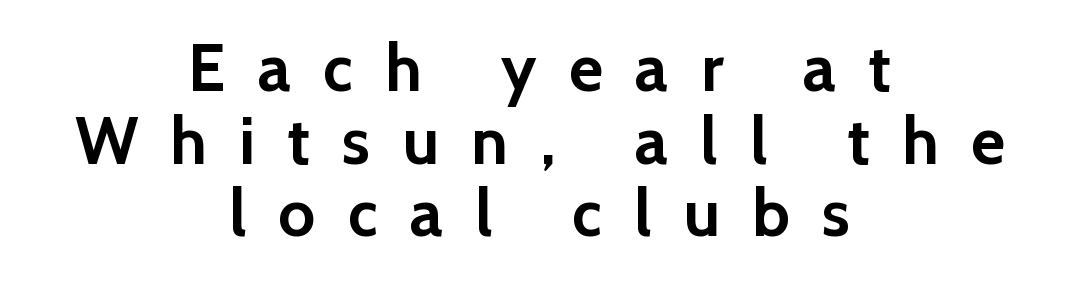
Visually the block forms a symmetrical silhouette, jagged on both flanks. The characters look thick and weighty, a clear bold. You can tell from the bare stems that sans-serif type was used. These lines have a slow, spaced-out rhythm from letter to letter. Nope, not italic — everything's standing straight. Cramped leading.
